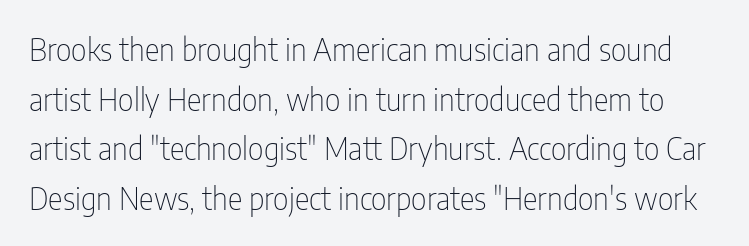
{"serif": "no", "italic": "no", "bold": "no", "weight": "thin", "width": "condensed", "stroke_contrast": "low", "x_height": "medium", "monospaced": "no", "underline": "no", "line_spacing": "normal", "line_spacing_ratio": 1.6, "letter_spacing": "normal", "letter_spacing_em": 0.0, "glyph_px": 31}
